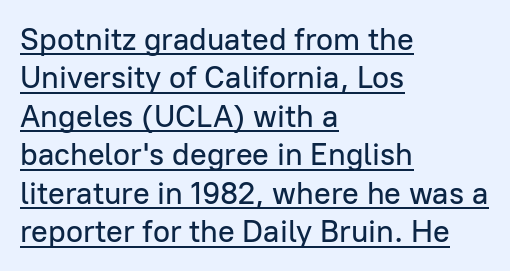
The face used here appears with an underline applied. Character widths vary here, with narrow letters taking less room than wide ones. Every character sits straight up, as roman type does. Note: no serifs on the glyphs.
